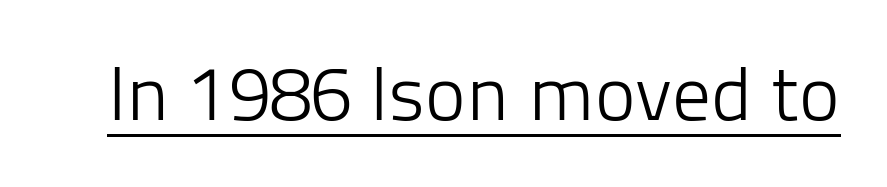
{"serif": "no", "italic": "no", "bold": "no", "weight": "light", "width": "normal", "stroke_contrast": "low", "x_height": "medium", "monospaced": "no", "underline": "yes", "letter_spacing": "normal", "letter_spacing_em": 0.0, "glyph_px": 77}
